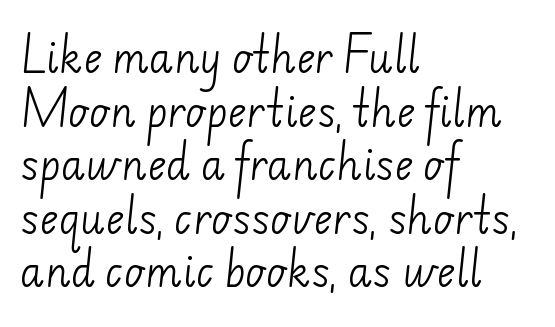
Q: Is the text bold? A: No.
Q: Is the typeface a serif or a sans-serif typeface? A: Sans-serif.
Q: Is the text underlined? A: No.
Q: How is the paragraph aligned? A: Left-aligned.
Q: Is the spacing between letters normal or unusually wide? A: Normal.
Q: Is the spacing between lines tight, normal or loose? A: Normal.
Q: Width (condensed, normal, or wide)? A: Normal.
Q: Stroke contrast? A: Low.
Q: x-height? A: Small.
Q: Monospaced? A: No.
